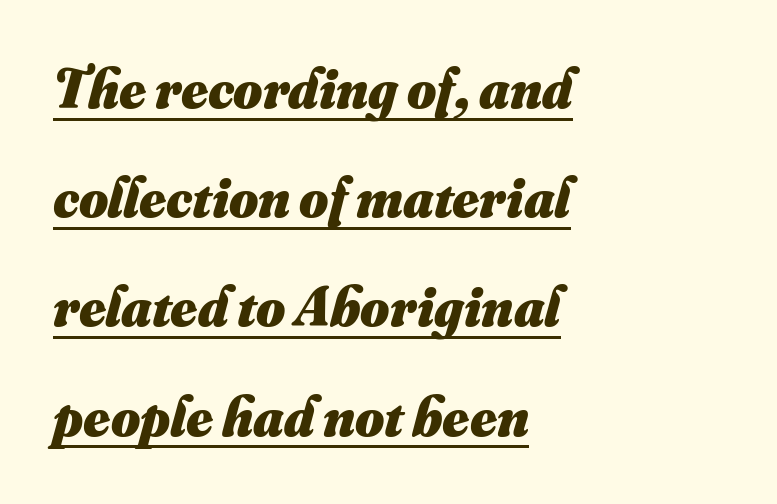
The image shows 56 px heavy type; set left-aligned, loose line spacing (1.95x), normal letter spacing, underlined; medium stroke contrast and a small x-height.
